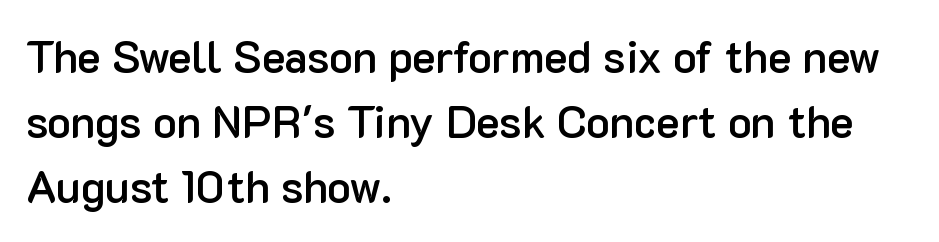
A typesetter would call this proportional, since set widths differ per character. Look at the stroke-to-counter ratio: somewhat heavy, a semibold. The space beneath each line is pristine and unruled. The setting favours the left margin, as ordinary paragraphs usually do. These lines sit exactly where default settings would place them.
